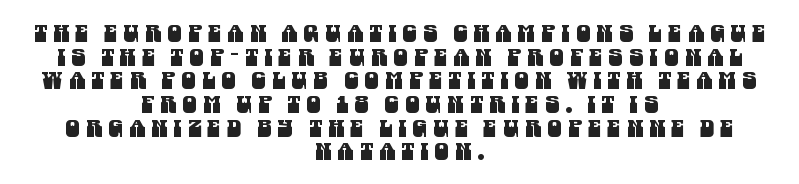
{"underline": "no", "align": "center", "line_spacing": "tight", "line_spacing_ratio": 1.03, "letter_spacing": "wide", "letter_spacing_em": 0.27, "glyph_px": 23}
